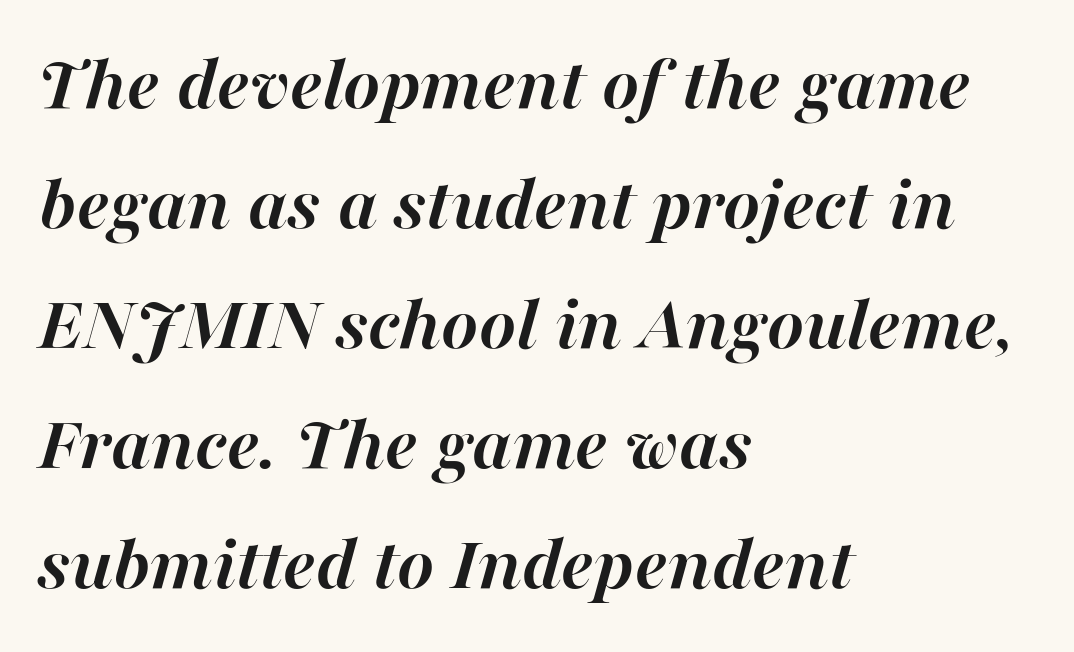
Looking at the ascenders, they clearly lean. Regular leading. Each row of text sits above clean, open space. The rendering anchors every line to the left-hand side.
